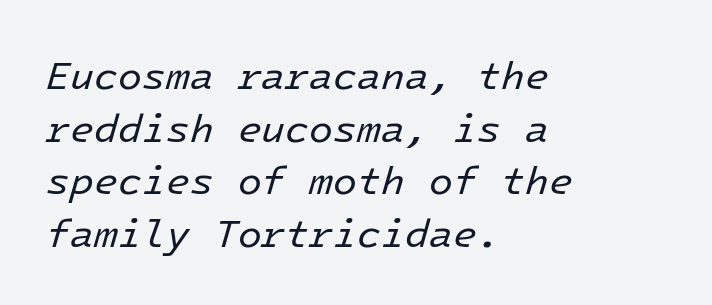
Q: Is the text bold? A: No.
Q: Is the text italic (slanted)? A: Yes, it leans right by about 16 degrees.
Q: Is the text underlined? A: No.
Q: How is the paragraph aligned? A: Left-aligned.
Q: Is the spacing between letters normal or unusually wide? A: Normal.
Q: Is the spacing between lines tight, normal or loose? A: Normal.
Q: Width (condensed, normal, or wide)? A: Normal.
Q: Stroke contrast? A: Low.
Q: x-height? A: Medium.
